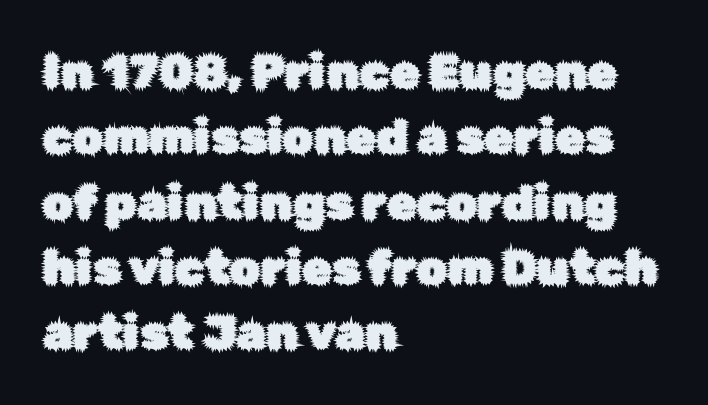
The image shows 48 px sans-serif type, upright; set left-aligned, normal line spacing (1.36x), normal letter spacing, not underlined; low stroke contrast and a medium x-height.
